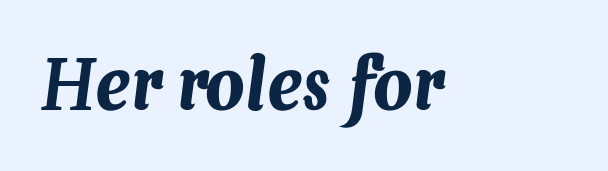
It's the slanting kind of type. Looks like regular typesetting: each glyph gets only the width it needs. Caption: standard tracking, unaltered. The strip under each line holds only bare page.
